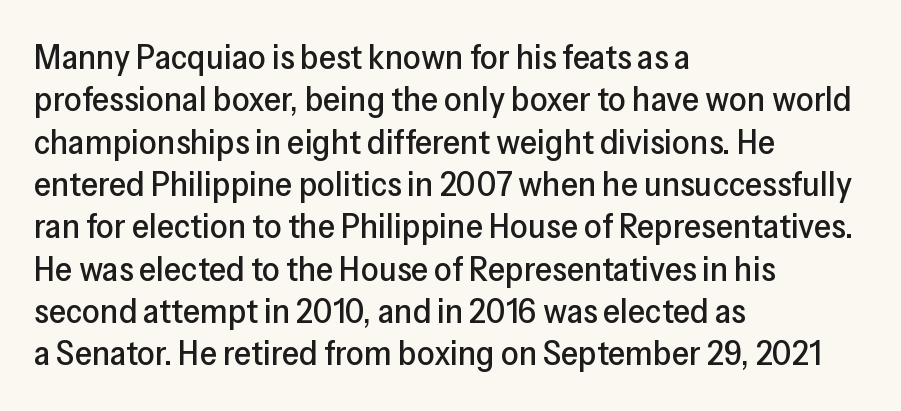
The strip under each line holds only bare page. Characters follow at the spacing the type designer built in. This rendering employs a face without finishing strokes, i.e., a sans-serif. Each line starts at the same left margin while the right side varies. Posture: vertical.
